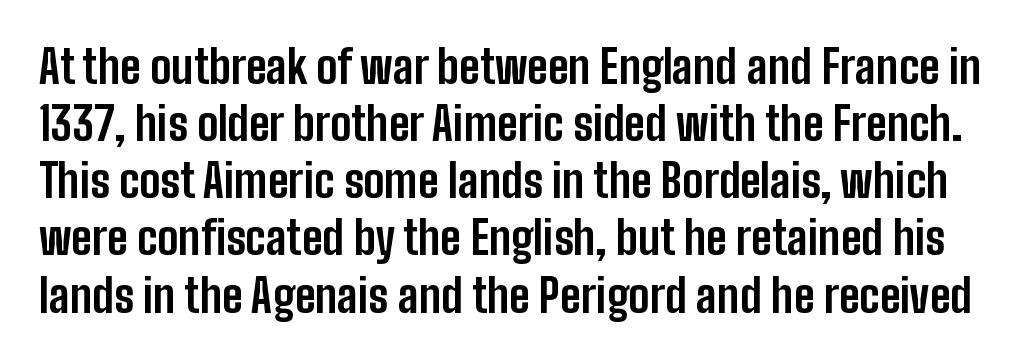
{"serif": "no", "italic": "no", "bold": "yes", "weight": "bold", "width": "condensed", "stroke_contrast": "low", "x_height": "medium", "monospaced": "no", "underline": "no", "line_spacing": "normal", "line_spacing_ratio": 1.27, "letter_spacing": "normal", "letter_spacing_em": 0.0, "glyph_px": 45}
